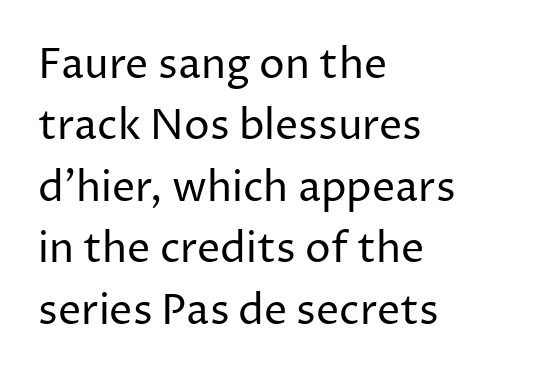
Here the designer chose a conventional face with non-uniform glyph widths. Nope, no serifs anywhere on these letters. The string is rendered with underlining switched off. The letters look calm and open, with moderate or lighter stems.
